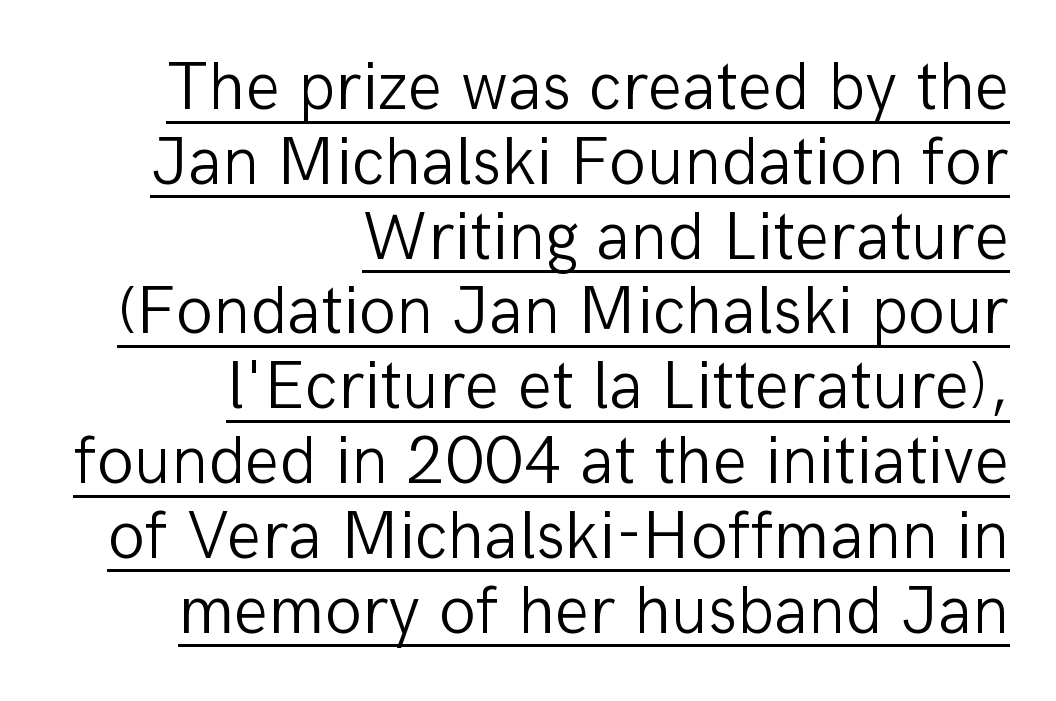
The image shows 68 px light sans-serif type, upright; set right-aligned, tight line spacing (1.1x), normal letter spacing, underlined; low stroke contrast and a medium x-height.
